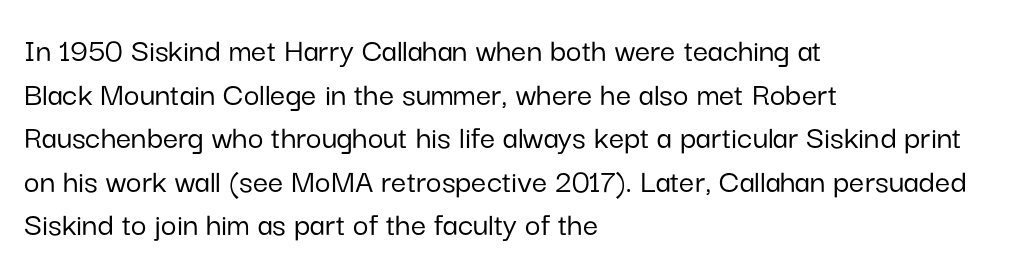
{"serif": "no", "italic": "no", "width": "normal", "stroke_contrast": "low", "x_height": "medium", "monospaced": "no", "underline": "no", "align": "left", "line_spacing": "normal", "line_spacing_ratio": 1.28, "letter_spacing": "normal", "letter_spacing_em": 0.0, "glyph_px": 34}
